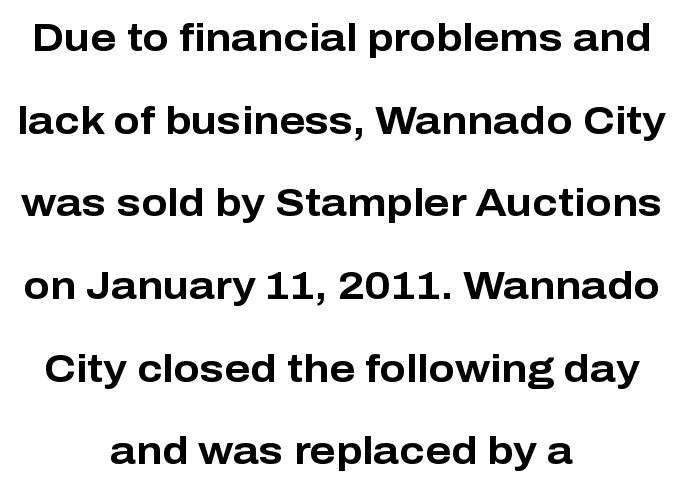
Tracking value appears to be zero — textbook default spacing. One-word summary of the alignment: center. Is there any slant? The stems are plumb. Notice how thick the strokes are: this is what a full bold looks like. Looks like regular typesetting: each glyph gets only the width it needs.
